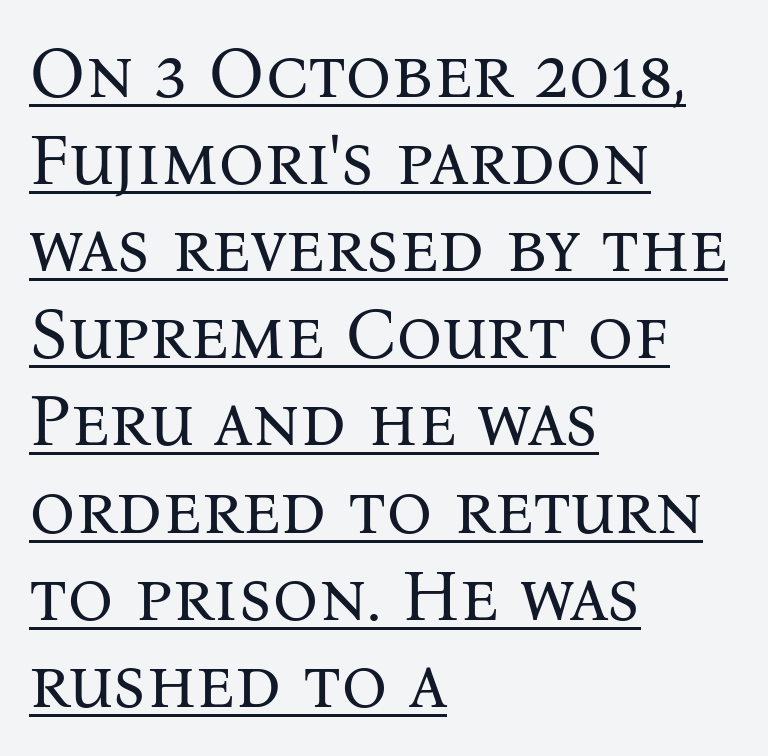
{"serif": "yes", "italic": "no", "bold": "no", "weight": "regular", "width": "normal", "stroke_contrast": "medium", "x_height": "medium", "monospaced": "no", "underline": "yes", "align": "left", "line_spacing_ratio": 1.21, "letter_spacing": "normal", "letter_spacing_em": 0.0, "glyph_px": 72}
